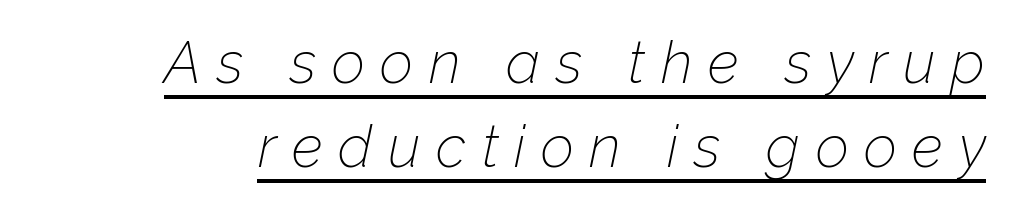
In terms of leading, this rendering sits right in the middle. Like a heading marked for emphasis, these lines bear an underscore. Substantial extra tracking has been applied to these lines. Stroke mass is kept to a normal reading level or below. Characters are canted at an angle relative to the baseline's perpendicular. Proportional: the letters do not fall into vertical columns.
